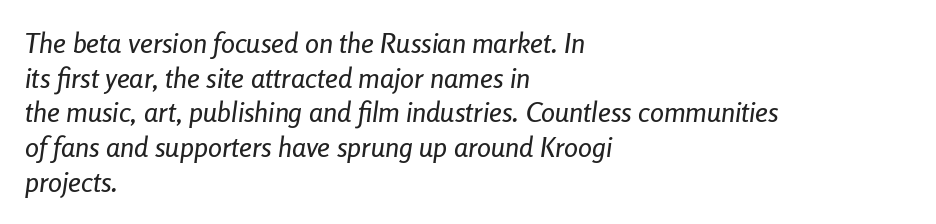
The image shows 28 px condensed type, italic (leaning right); set left-aligned, line spacing 1.24x, normal letter spacing, not underlined; low stroke contrast and a medium x-height.
